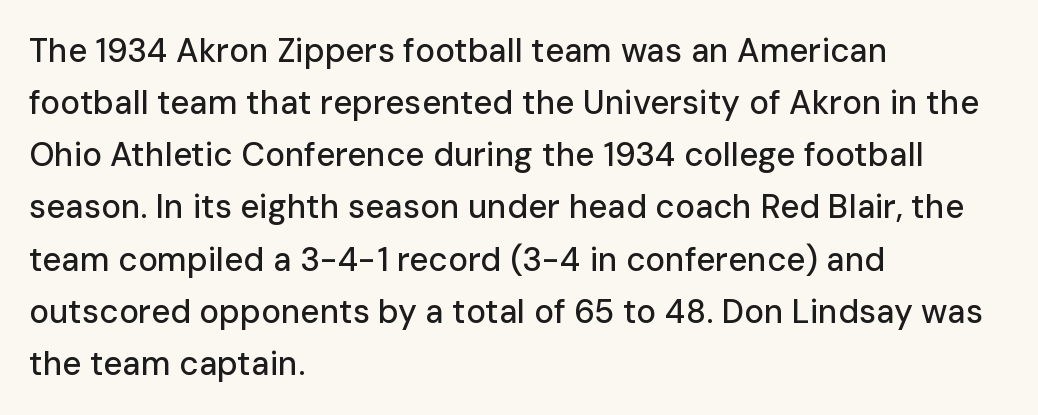
{"serif": "no", "italic": "no", "width": "normal", "stroke_contrast": "low", "x_height": "medium", "monospaced": "no", "underline": "no", "align": "left", "line_spacing": "normal", "line_spacing_ratio": 1.58, "letter_spacing": "normal", "letter_spacing_em": 0.0, "glyph_px": 33}
